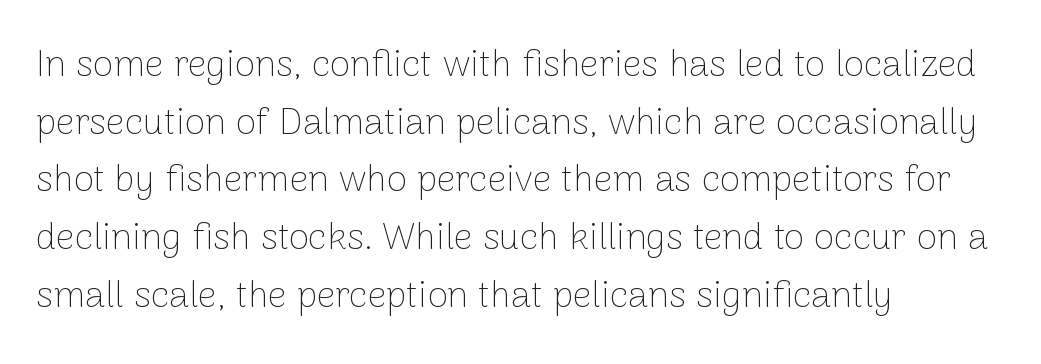
{"serif": "no", "italic": "no", "bold": "no", "weight": "thin", "width": "normal", "stroke_contrast": "low", "x_height": "medium", "monospaced": "no", "underline": "no", "align": "left", "line_spacing": "normal", "line_spacing_ratio": 1.56, "letter_spacing": "normal", "letter_spacing_em": 0.0, "glyph_px": 37}
